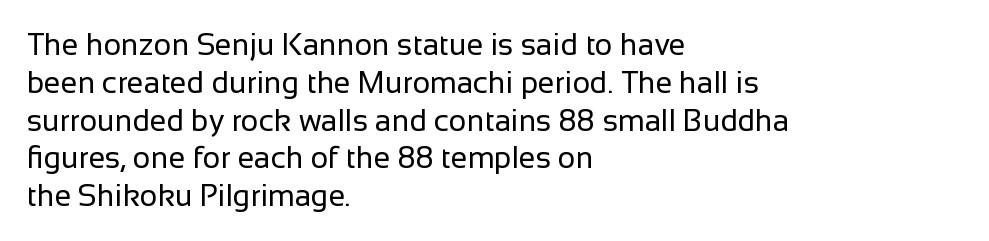
Letters have the restrained weight of plain body copy at most. Characters follow at the spacing the type designer built in. Honestly, there is no underline to notice here at all. The typesetter chose a ragged-right arrangement here. Character widths vary here, with narrow letters taking less room than wide ones. Normally led — the rows are evenly, conventionally spaced.
